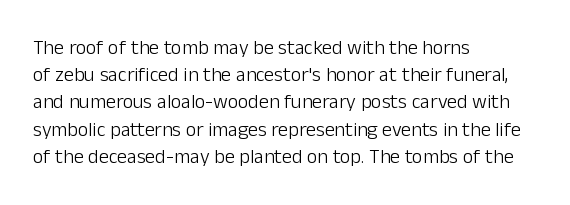
The text block is weighted toward the left margin, trailing off unevenly rightward. Summary of vertical rhythm: regular, with standard interline spacing. Spacing between characters is what you'd get straight out of the box. The letterforms sit at book weight or below.
